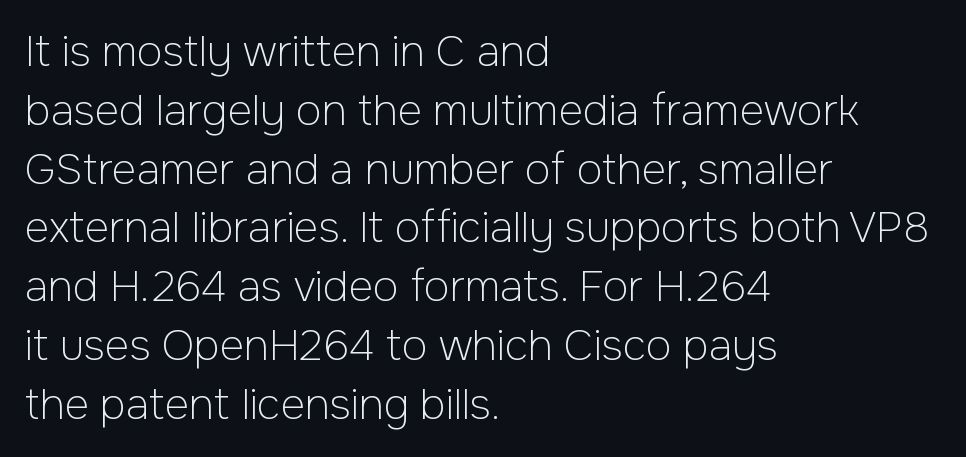
{"serif": "no", "italic": "no", "bold": "no", "weight": "light", "width": "normal", "stroke_contrast": "low", "x_height": "medium", "monospaced": "no", "underline": "no", "align": "left", "line_spacing": "normal", "line_spacing_ratio": 1.4, "letter_spacing": "normal", "letter_spacing_em": 0.0, "glyph_px": 42}
